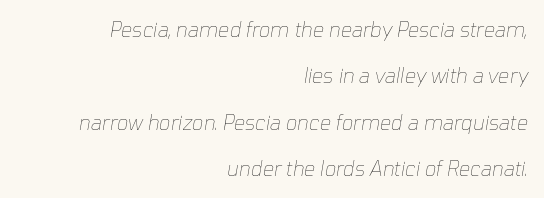
Q: Is the text bold? A: No.
Q: Is the text italic (slanted)? A: Yes, it leans right by about 10 degrees.
Q: Is the text underlined? A: No.
Q: How is the paragraph aligned? A: Right-aligned.
Q: Is the spacing between letters normal or unusually wide? A: Normal.
Q: Is the spacing between lines tight, normal or loose? A: Loose.
